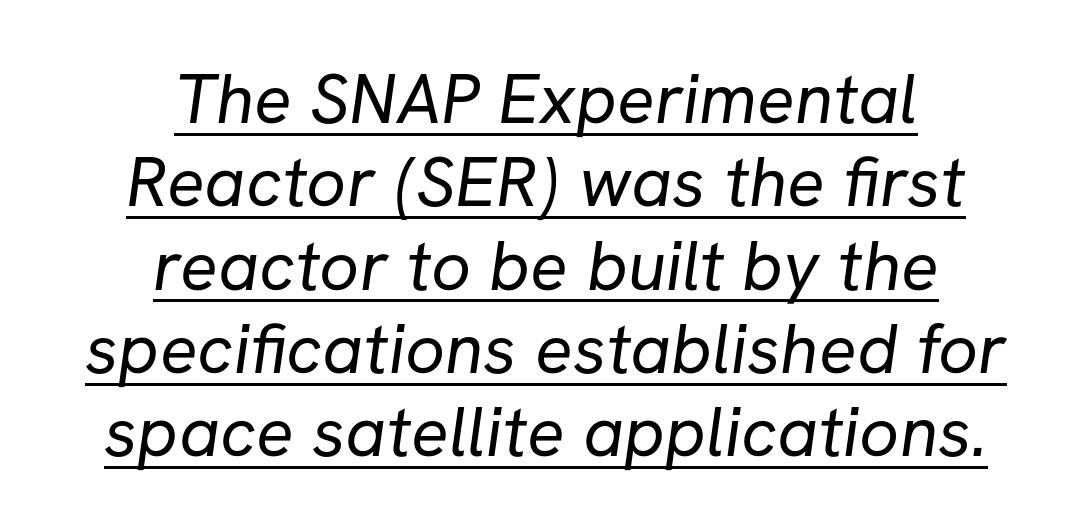
Every word sits above its own underline. A student would call this center alignment; a typographer would say set centered. In terms of letterspacing, this is plain default setting. Spacing verdict: proportional, widths tailored to each character. The weight would be labelled regular, book, light, or lighter still. These lines are composed in type without serifs.
